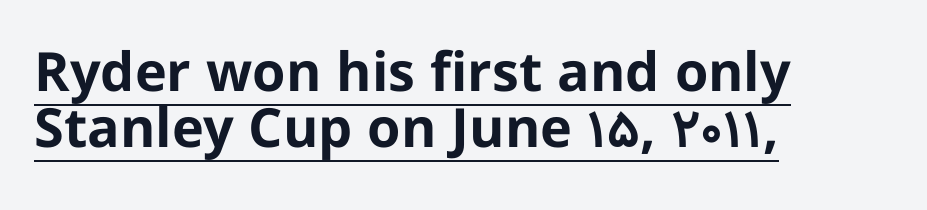
The image shows 54 px bold sans-serif type, upright; set left-aligned, tight line spacing (1.04x), normal letter spacing, underlined; low stroke contrast and a medium x-height.
